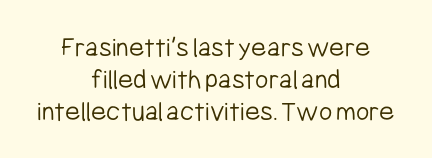
The image shows 29 px light, condensed sans-serif type, upright; set centered, tight line spacing (1.1x), normal letter spacing, not underlined; low stroke contrast and a medium x-height.
